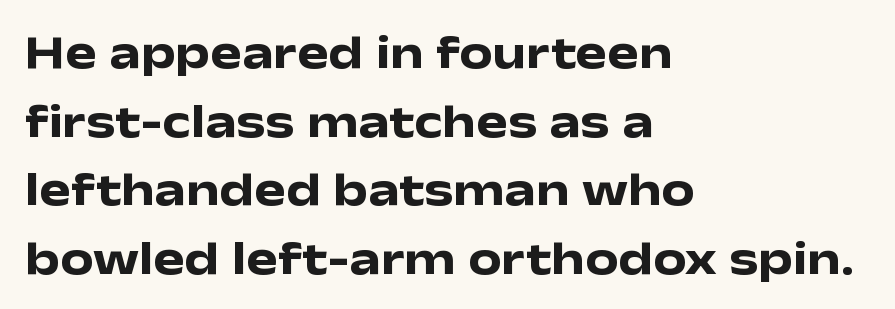
{"serif": "no", "italic": "no", "bold": "yes", "weight": "heavy", "width": "wide", "stroke_contrast": "low", "x_height": "medium", "monospaced": "no", "underline": "no", "align": "left", "line_spacing": "normal", "line_spacing_ratio": 1.46, "letter_spacing": "normal", "letter_spacing_em": 0.0, "glyph_px": 47}
